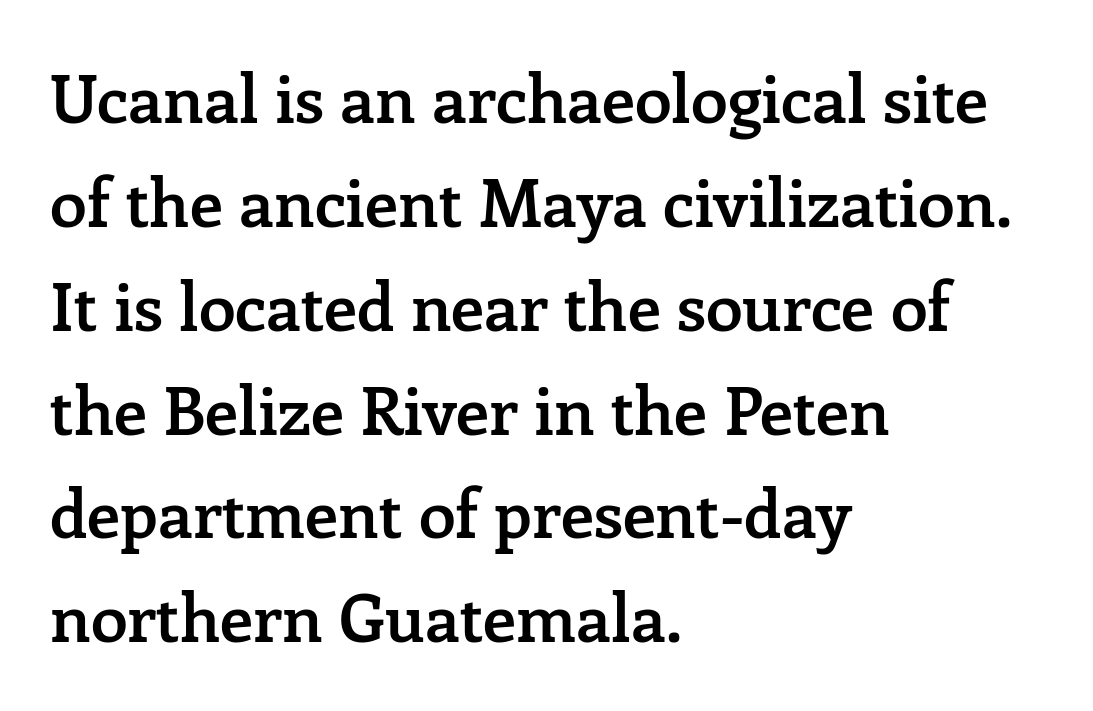
The image shows 67 px semibold serif type, upright; set left-aligned, normal line spacing (1.55x), normal letter spacing, not underlined; low stroke contrast and a medium x-height.
